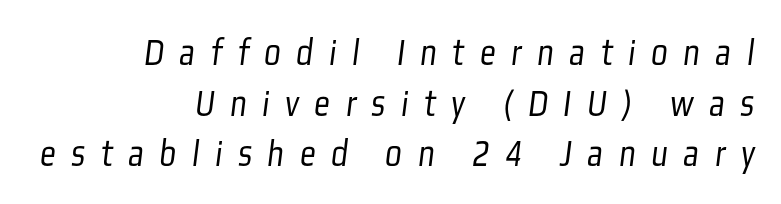
The image shows 39 px light, condensed sans-serif type; set right-aligned, normal line spacing (1.3x), unusually wide letter spacing (+0.4 em), not underlined; low stroke contrast and a medium x-height.
